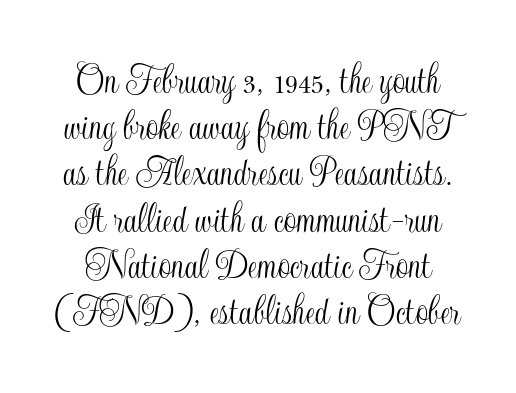
The image shows 44 px condensed type; set tight line spacing (1.05x), normal letter spacing, not underlined; a small x-height.
